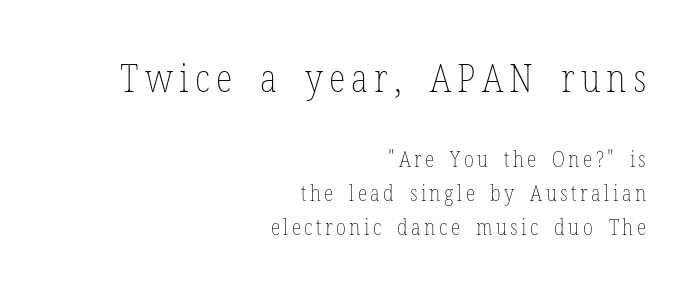
The image shows 39 px thin, condensed type, upright; set right-aligned, normal line spacing (1.55x), not underlined; the first (top) block is 1.77x larger; low stroke contrast and a medium x-height.
